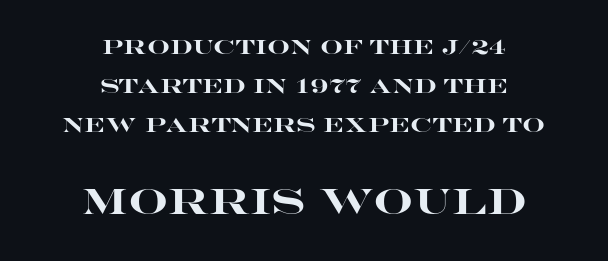
Q: Is the text bold? A: Yes.
Q: Is the text italic (slanted)? A: No, it is upright.
Q: Is the typeface a serif or a sans-serif typeface? A: Serif.
Q: Is the text underlined? A: No.
Q: How is the paragraph aligned? A: Centered.
Q: Is the spacing between letters normal or unusually wide? A: Normal.
Q: Is the spacing between lines tight, normal or loose? A: Loose.
Q: Which block of text is set in a larger size, the first (top) or the second (bottom)? A: The second (bottom) one.
Q: Width (condensed, normal, or wide)? A: Wide.
Q: Stroke contrast? A: High.
Q: x-height? A: Large.
Q: Monospaced? A: No.
